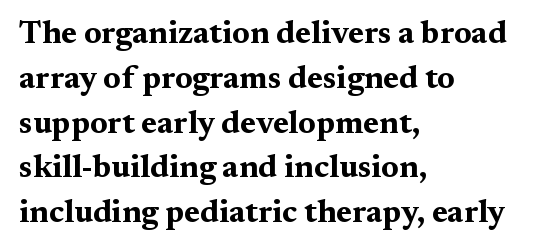
Look at the stroke-to-counter ratio: heavy, a bold. Typographically, this falls in the serif category. In terms of leading, this rendering sits right in the middle. These lines are rendered in a variable-pitch font. The specimen omits any rule beneath the text block's lines. The letterforms sit shoulder to shoulder at normal distance.
